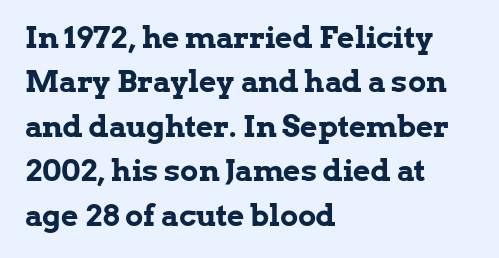
{"serif": "yes", "italic": "no", "bold": "yes", "weight": "bold", "width": "normal", "stroke_contrast": "low", "x_height": "medium", "monospaced": "no", "underline": "no", "align": "left", "line_spacing": "normal", "line_spacing_ratio": 1.48, "letter_spacing": "normal", "letter_spacing_em": 0.0, "glyph_px": 30}
